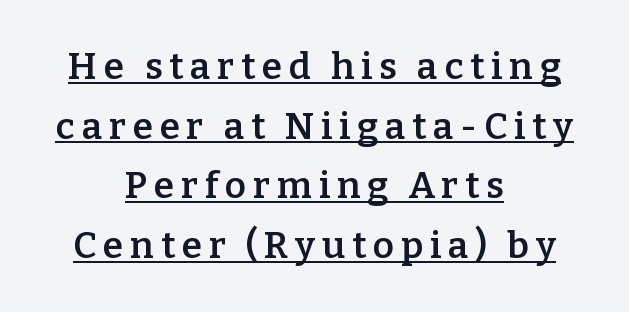
{"serif": "yes", "italic": "no", "bold": "semi", "weight": "semibold", "width": "normal", "stroke_contrast": "low", "x_height": "medium", "monospaced": "no", "underline": "yes", "align": "center", "line_spacing": "normal", "line_spacing_ratio": 1.61, "glyph_px": 37}
